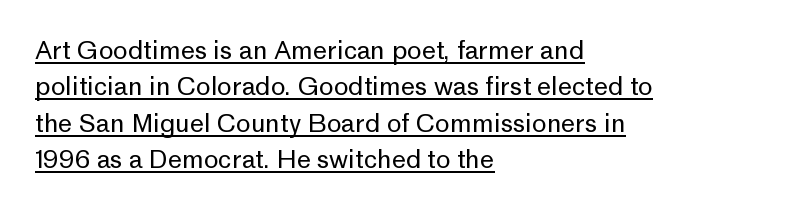
On a weight scale, this lands at 450 or below. A roman cut, with each character standing at attention. Notice how the passage keeps a crisp vertical edge on the left only. Nothing unusual about the tracking: characters are spaced as the font intends. A rule runs beneath these lines of type. Vertical spacing — default.
